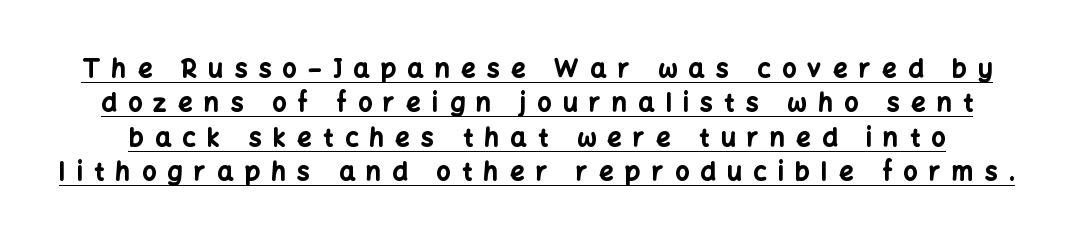
Q: Is the text bold? A: Yes.
Q: Is the text italic (slanted)? A: No, it is upright.
Q: Is the text underlined? A: Yes.
Q: Is the spacing between letters normal or unusually wide? A: Unusually wide.
Q: Is the spacing between lines tight, normal or loose? A: Normal.
